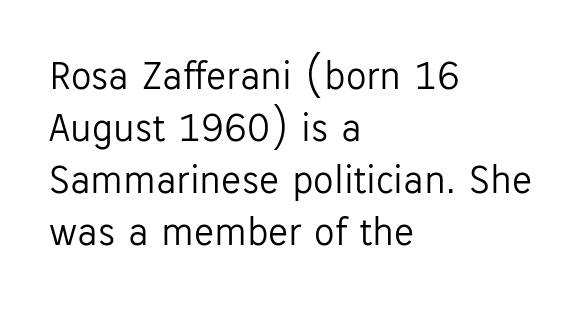
Q: Is the text bold? A: No.
Q: Is the text italic (slanted)? A: No, it is upright.
Q: Is the typeface a serif or a sans-serif typeface? A: Sans-serif.
Q: Is the text underlined? A: No.
Q: How is the paragraph aligned? A: Left-aligned.
Q: Is the spacing between letters normal or unusually wide? A: Normal.
Q: Is the spacing between lines tight, normal or loose? A: Normal.
Q: Width (condensed, normal, or wide)? A: Normal.
Q: Stroke contrast? A: Low.
Q: x-height? A: Medium.
Q: Monospaced? A: No.
